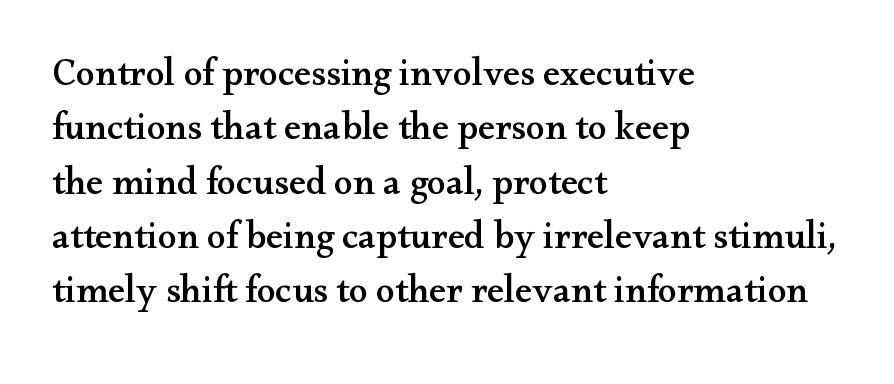
{"serif": "yes", "italic": "no", "width": "wide", "stroke_contrast": "medium", "x_height": "small", "monospaced": "no", "underline": "no", "align": "left", "line_spacing": "normal", "line_spacing_ratio": 1.43, "letter_spacing": "normal", "letter_spacing_em": 0.0, "glyph_px": 38}
